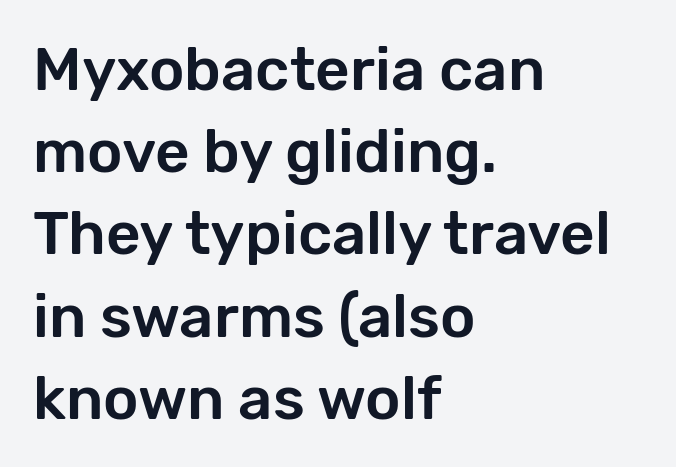
{"serif": "no", "italic": "no", "width": "normal", "stroke_contrast": "low", "x_height": "medium", "monospaced": "no", "underline": "no", "align": "left", "line_spacing": "normal", "line_spacing_ratio": 1.37, "letter_spacing": "normal", "letter_spacing_em": 0.0, "glyph_px": 60}
